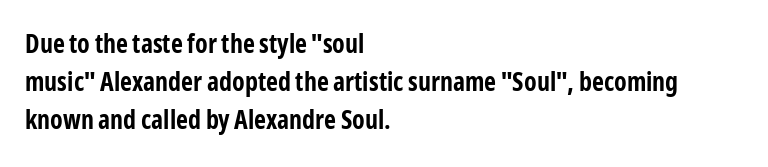
The image shows 26 px bold type, upright; set left-aligned, normal line spacing (1.47x), normal letter spacing, not underlined.
